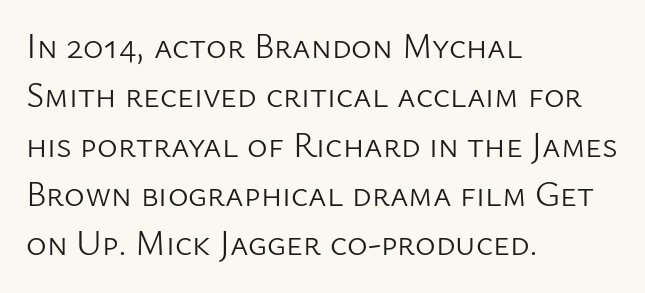
The image shows 35 px light sans-serif type, upright; set left-aligned, normal line spacing (1.41x), normal letter spacing, not underlined; low stroke contrast and a medium x-height.
